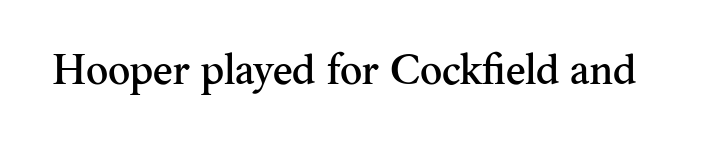
The image shows 42 px serif type, upright; set normal letter spacing, not underlined; medium stroke contrast and a small x-height.
